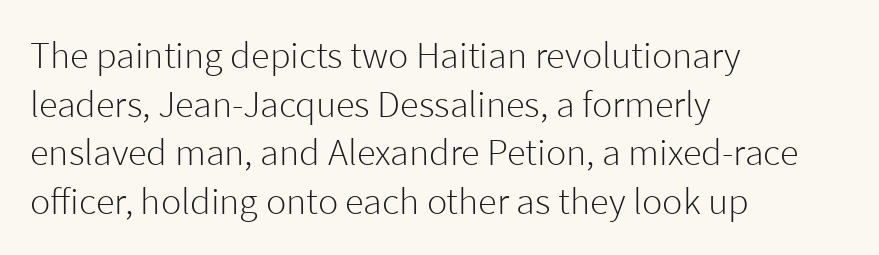
The image shows 38 px light sans-serif type, upright; set left-aligned, normal line spacing (1.28x), normal letter spacing, not underlined; low stroke contrast and a medium x-height.
